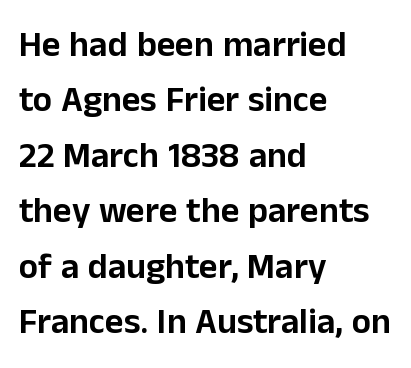
{"serif": "no", "italic": "no", "width": "normal", "stroke_contrast": "low", "x_height": "medium", "monospaced": "no", "underline": "no", "align": "left", "line_spacing": "normal", "line_spacing_ratio": 1.54, "letter_spacing": "normal", "letter_spacing_em": 0.0, "glyph_px": 36}
